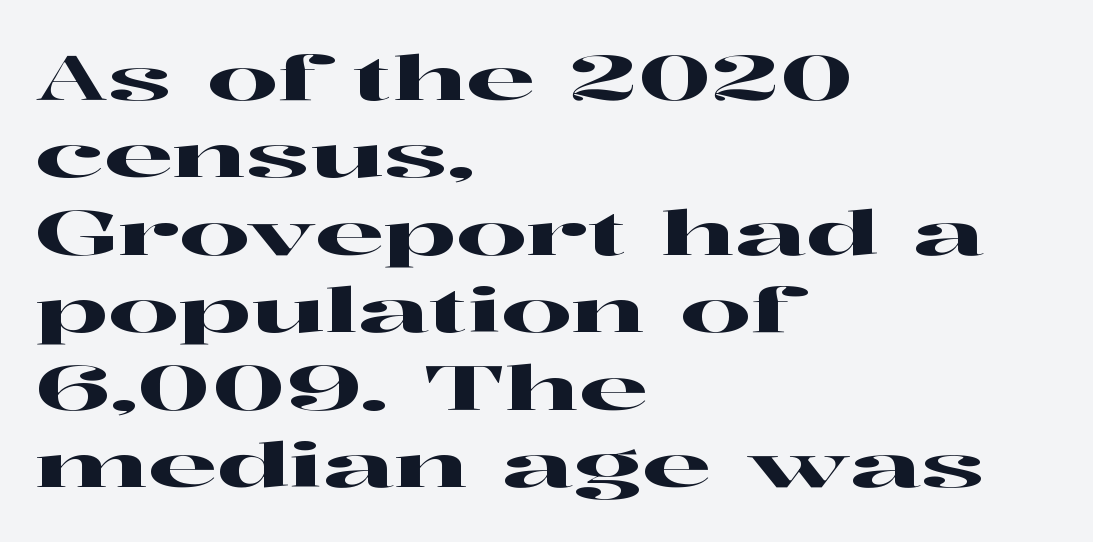
{"serif": "yes", "italic": "no", "width": "wide", "stroke_contrast": "high", "x_height": "medium", "monospaced": "no", "underline": "no", "align": "left", "line_spacing": "normal", "line_spacing_ratio": 1.25, "letter_spacing": "normal", "letter_spacing_em": 0.0, "glyph_px": 62}
